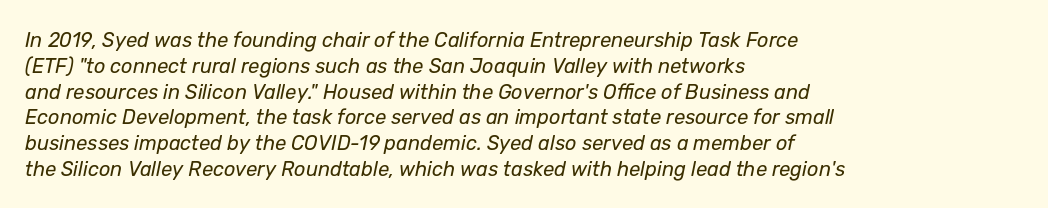
Q: Is the text bold? A: No.
Q: Is the text italic (slanted)? A: Yes, it leans right by about 12 degrees.
Q: Is the text underlined? A: No.
Q: How is the paragraph aligned? A: Left-aligned.
Q: Is the spacing between letters normal or unusually wide? A: Normal.
Q: Is the spacing between lines tight, normal or loose? A: Normal.
